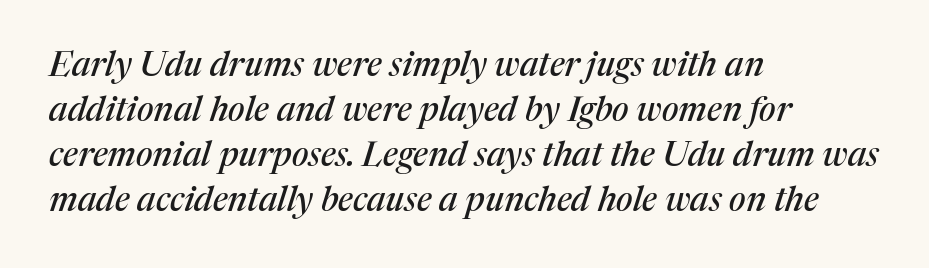
Q: Is the text italic (slanted)? A: Yes, it leans right by about 17 degrees.
Q: Is the typeface a serif or a sans-serif typeface? A: Serif.
Q: Is the text underlined? A: No.
Q: How is the paragraph aligned? A: Left-aligned.
Q: Is the spacing between letters normal or unusually wide? A: Normal.
Q: Is the spacing between lines tight, normal or loose? A: Normal.
Q: Width (condensed, normal, or wide)? A: Normal.
Q: Stroke contrast? A: Medium.
Q: x-height? A: Medium.
Q: Monospaced? A: No.
